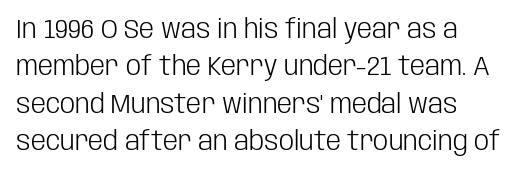
Interline gaps are of average width in this sample. Inter-character spacing is left at the font's built-in metrics. If you drew a line through each stem, it would be perfectly vertical. Words float on clear page, feet unadorned. Each line starts at the same left margin while the right side varies.
